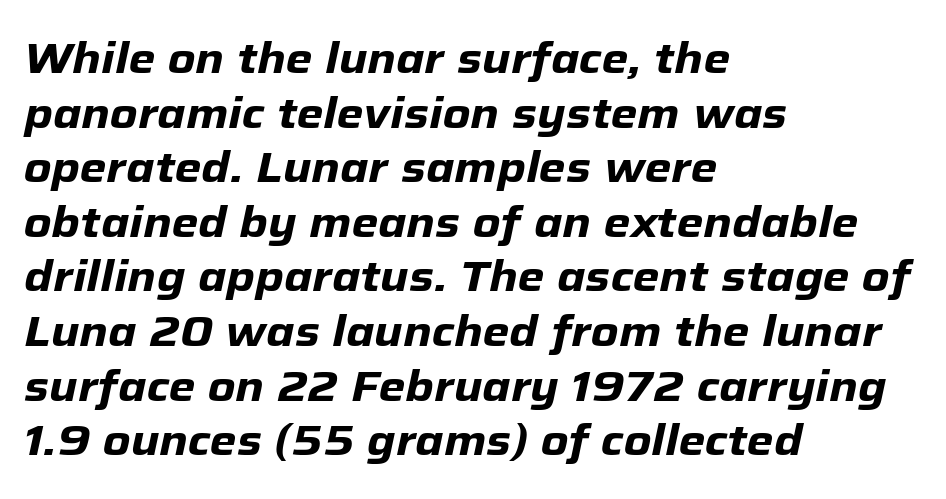
{"italic": "yes", "lean": "right", "slant_degrees": 12, "bold": "yes", "weight": "heavy", "width": "normal", "stroke_contrast": "low", "x_height": "medium", "monospaced": "no", "underline": "no", "align": "left", "line_spacing": "normal", "line_spacing_ratio": 1.27, "letter_spacing": "normal", "letter_spacing_em": 0.0, "glyph_px": 43}
